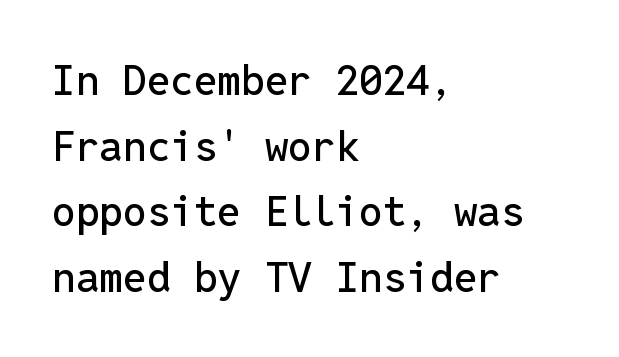
Check the space under the baseline: it is left empty. Leftover space on each line is placed entirely after the last word. Notice how the stems are strictly vertical — no italics here. Letterform terminals end flat and unadorned throughout the passage. The passage shown has conventional tracking throughout. A normal amount of white space separates one row of letters from the next.
